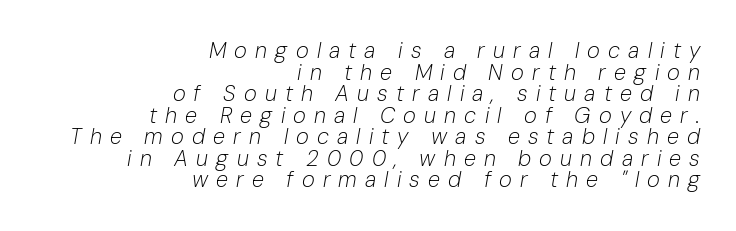
Q: Is the text bold? A: No.
Q: Is the text italic (slanted)? A: Yes, it leans right by about 10 degrees.
Q: Is the text underlined? A: No.
Q: How is the paragraph aligned? A: Right-aligned.
Q: Is the spacing between letters normal or unusually wide? A: Unusually wide.
Q: Is the spacing between lines tight, normal or loose? A: Tight.
